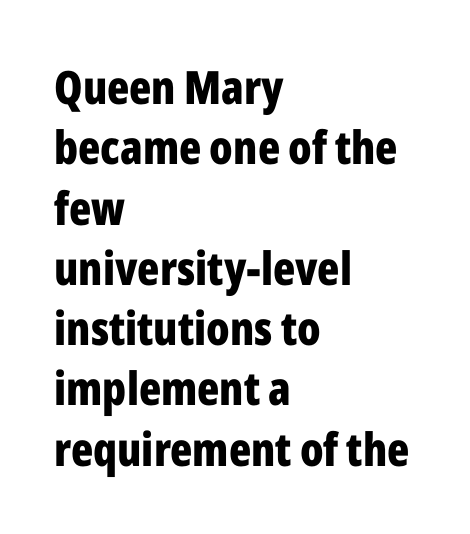
{"serif": "no", "italic": "no", "bold": "yes", "weight": "bold", "width": "condensed", "stroke_contrast": "low", "x_height": "medium", "monospaced": "no", "underline": "no", "align": "left", "line_spacing": "normal", "line_spacing_ratio": 1.31, "letter_spacing": "normal", "letter_spacing_em": 0.0, "glyph_px": 46}
